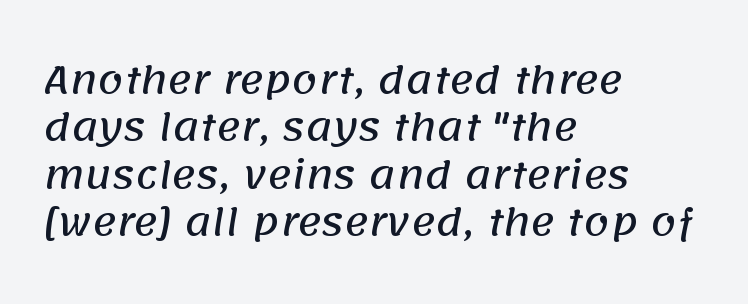
{"serif": "no", "width": "normal", "stroke_contrast": "low", "x_height": "large", "monospaced": "no", "underline": "no", "align": "left", "line_spacing": "normal", "line_spacing_ratio": 1.28, "letter_spacing": "normal", "letter_spacing_em": 0.0, "glyph_px": 37}
